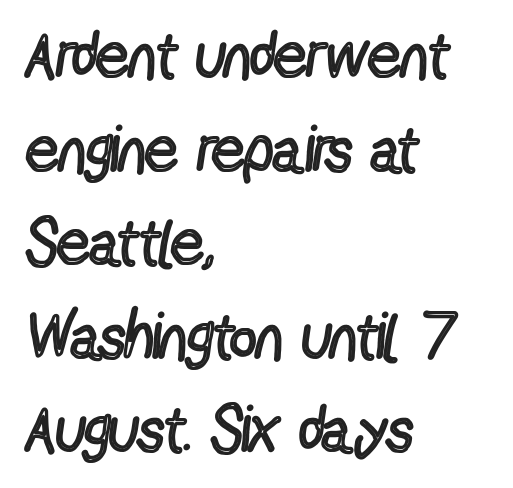
{"serif": "no", "bold": "no", "weight": "regular", "width": "condensed", "x_height": "medium", "monospaced": "no", "underline": "no", "align": "left", "line_spacing": "normal", "line_spacing_ratio": 1.44, "letter_spacing": "normal", "letter_spacing_em": 0.0, "glyph_px": 65}
